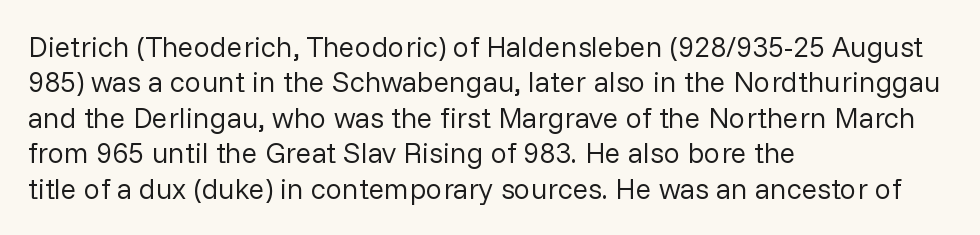
Nope, not italic — everything's standing straight. The letterforms sit shoulder to shoulder at normal distance. No extra ink here — the face is not bold. Check under the words: just untouched page. The text block is weighted toward the left margin, trailing off unevenly rightward. You could not count columns in this text — the font is proportionally spaced.
